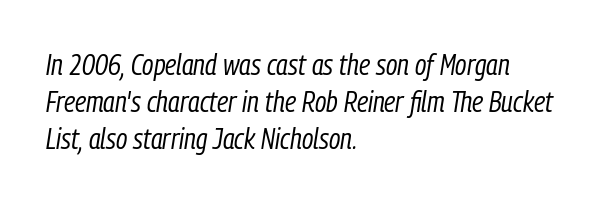
The image shows 29 px regular-weight, condensed type, italic (leaning right); set left-aligned, normal line spacing (1.28x), normal letter spacing, not underlined; low stroke contrast and a medium x-height.
